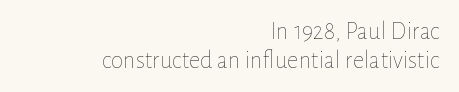
Q: Is the text bold? A: No.
Q: Is the text italic (slanted)? A: No, it is upright.
Q: Is the text underlined? A: No.
Q: How is the paragraph aligned? A: Right-aligned.
Q: Is the spacing between letters normal or unusually wide? A: Normal.
Q: Is the spacing between lines tight, normal or loose? A: Tight.
